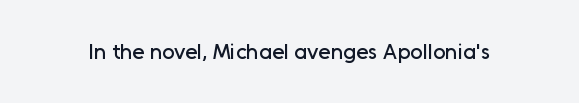
Q: Is the text italic (slanted)? A: No, it is upright.
Q: Is the text underlined? A: No.
Q: Is the spacing between letters normal or unusually wide? A: Normal.
